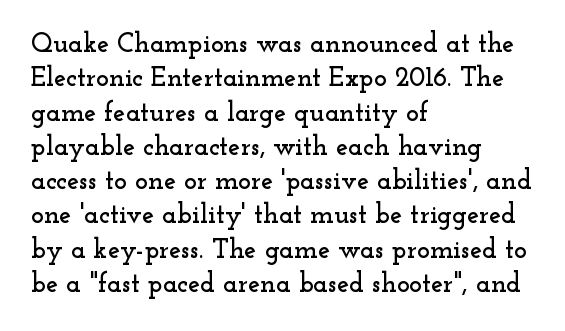
Q: Is the text italic (slanted)? A: No, it is upright.
Q: Is the text underlined? A: No.
Q: How is the paragraph aligned? A: Left-aligned.
Q: Is the spacing between letters normal or unusually wide? A: Normal.
Q: Is the spacing between lines tight, normal or loose? A: Normal.
